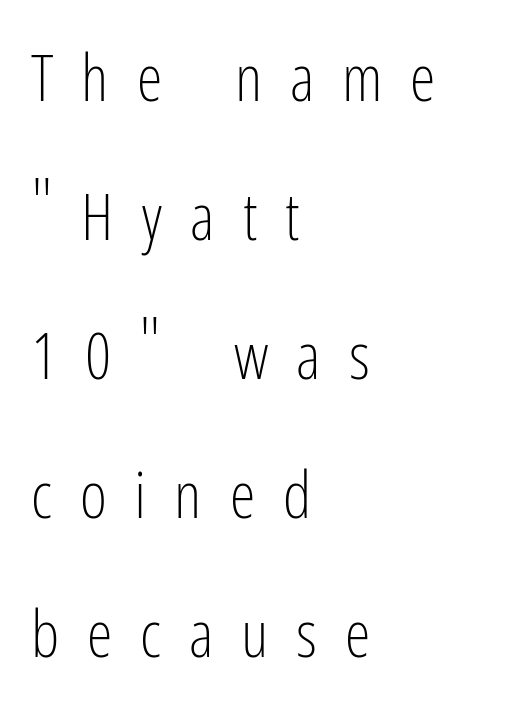
The image shows 65 px light, condensed sans-serif type, upright; set left-aligned, loose line spacing (2.14x), unusually wide letter spacing (+0.43 em), not underlined; low stroke contrast and a medium x-height.
